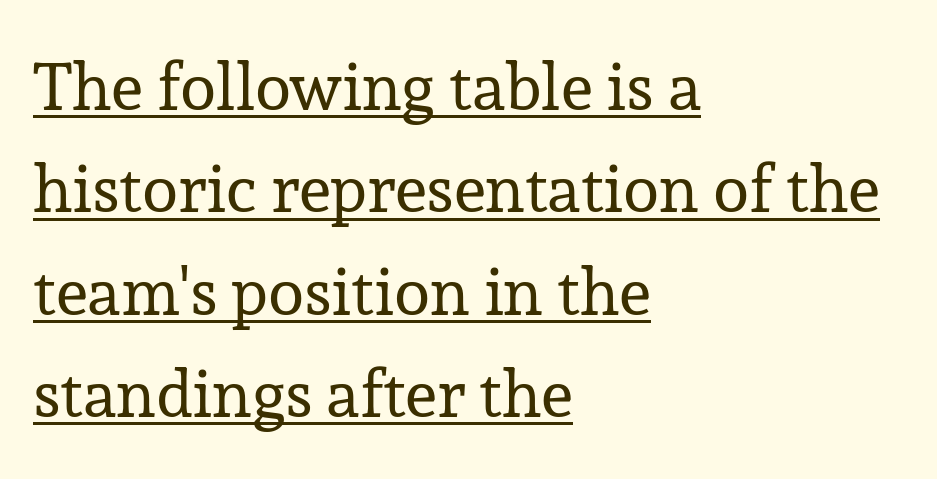
The image shows 66 px regular-weight serif type, upright; set left-aligned, normal line spacing (1.55x), normal letter spacing, underlined; low stroke contrast and a medium x-height.
